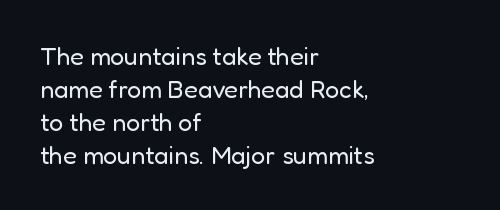
The setting favours the left margin, as ordinary paragraphs usually do. The letters stand upright; this is a roman face. Does the leading feel generous? No, just average. The passage shown has conventional tracking throughout. Each stroke keeps to a modest, everyday thickness or less.
